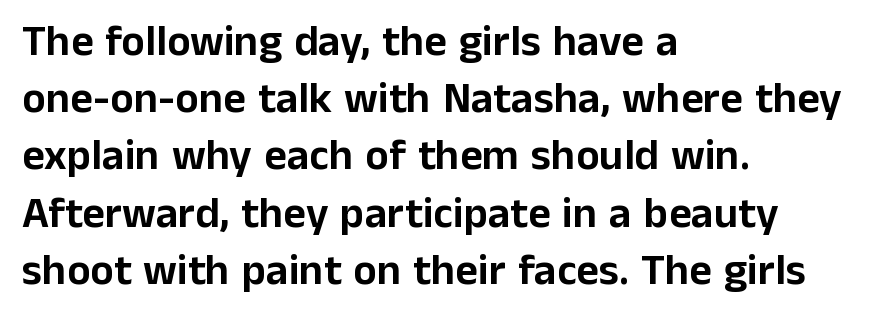
Q: Is the text italic (slanted)? A: No, it is upright.
Q: Is the typeface a serif or a sans-serif typeface? A: Sans-serif.
Q: Is the text underlined? A: No.
Q: How is the paragraph aligned? A: Left-aligned.
Q: Is the spacing between letters normal or unusually wide? A: Normal.
Q: Is the spacing between lines tight, normal or loose? A: Normal.
Q: Width (condensed, normal, or wide)? A: Normal.
Q: Stroke contrast? A: Low.
Q: x-height? A: Medium.
Q: Monospaced? A: No.
